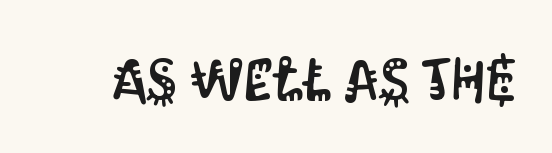
{"serif": "no", "italic": "no", "width": "condensed", "stroke_contrast": "medium", "x_height": "large", "monospaced": "no", "underline": "no", "letter_spacing": "normal", "letter_spacing_em": 0.0, "glyph_px": 60}
